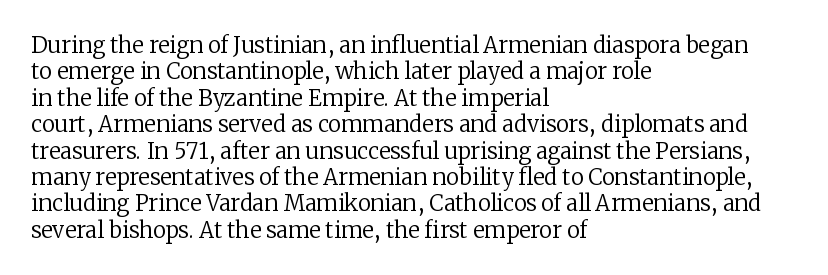
The image shows 22 px text type, upright; set left-aligned, line spacing 1.2x, normal letter spacing, not underlined.
